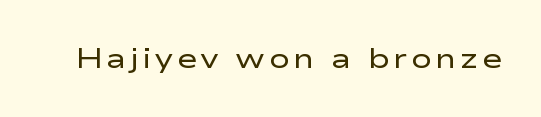
{"serif": "no", "italic": "no", "bold": "no", "weight": "regular", "width": "wide", "stroke_contrast": "low", "x_height": "medium", "monospaced": "no", "underline": "no", "glyph_px": 28}
